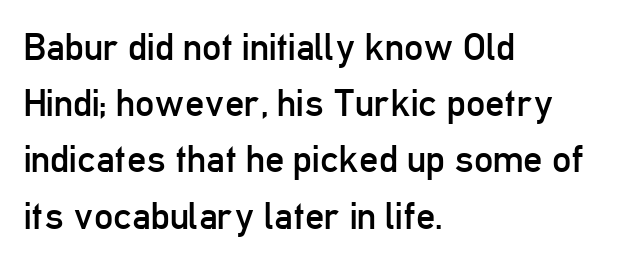
You could not count columns in this text — the font is proportionally spaced. Tracking value appears to be zero — textbook default spacing. Style check: upright. No heavy texture on the line: the type isn't bold. Summary of vertical rhythm: regular, with standard interline spacing. Anything drawn beneath the words? Only blank space.
